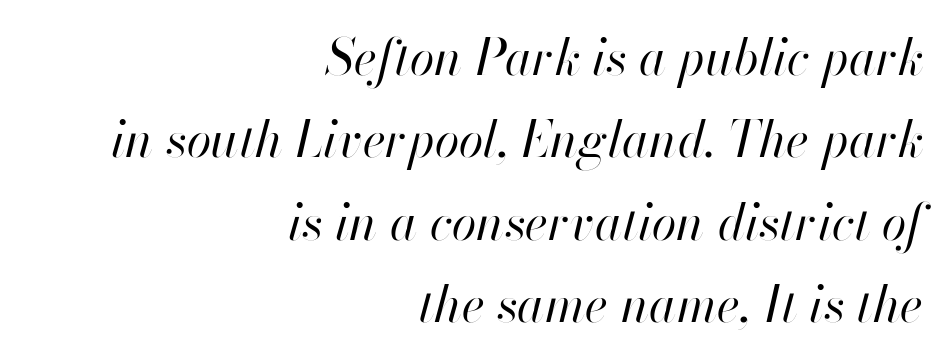
Q: Is the text bold? A: No.
Q: Is the text italic (slanted)? A: Yes, it leans right by about 13 degrees.
Q: Is the text underlined? A: No.
Q: How is the paragraph aligned? A: Right-aligned.
Q: Is the spacing between letters normal or unusually wide? A: Normal.
Q: Is the spacing between lines tight, normal or loose? A: Normal.
Q: Width (condensed, normal, or wide)? A: Normal.
Q: Stroke contrast? A: High.
Q: x-height? A: Small.
Q: Monospaced? A: No.
